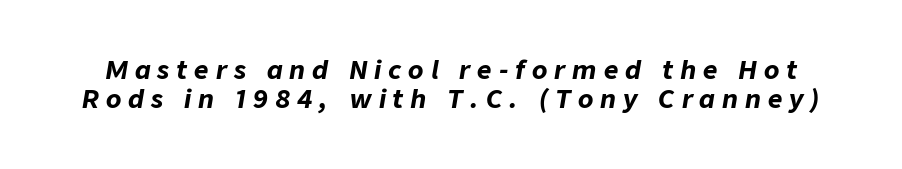
Plain, unruled lines of type. The letters are spread apart with noticeably loose tracking. Is the type bold? Yes — the strokes are clearly thick and heavy. The designer dialed line spacing down below the default. Emphasis-style slanted type is in use.
